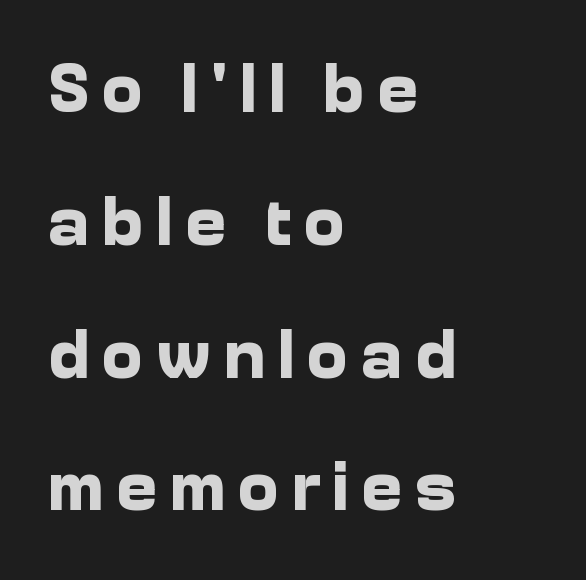
Q: Is the text bold? A: Yes.
Q: Is the text italic (slanted)? A: No, it is upright.
Q: Is the typeface a serif or a sans-serif typeface? A: Sans-serif.
Q: Is the text underlined? A: No.
Q: How is the paragraph aligned? A: Left-aligned.
Q: Width (condensed, normal, or wide)? A: Normal.
Q: Stroke contrast? A: Low.
Q: x-height? A: Medium.
Q: Monospaced? A: No.
